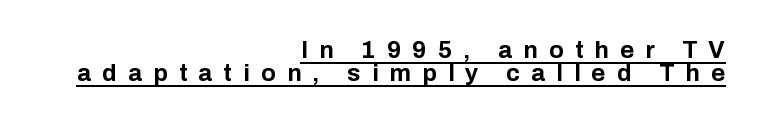
{"italic": "no", "bold": "yes", "underline": "yes", "align": "right", "line_spacing": "tight", "line_spacing_ratio": 0.97, "letter_spacing": "wide", "letter_spacing_em": 0.47, "glyph_px": 24}
